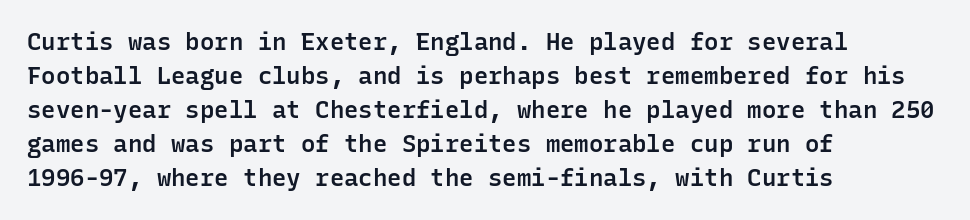
Bold? Not quite — semibold, heavier than regular but stopping short. Caption: standard tracking, unaltered. The setting favours the left margin, as ordinary paragraphs usually do. Leading matches the norm, producing a regular column. If you drew a line through each stem, it would be perfectly vertical. Bare-footed words on every line.
